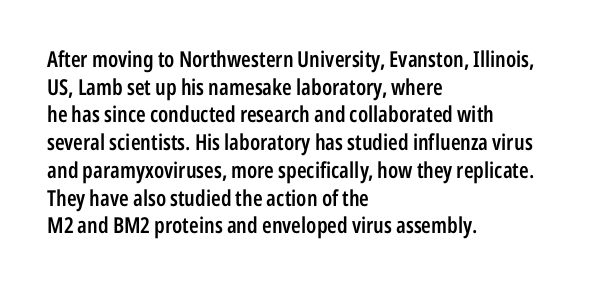
You can tell it's not italic because the verticals are truly vertical. Underlining? Definitely not there. Teacher's note: observe the even left margin — that is flush-left alignment. On the weight axis this lands at semibold, roughly 600.
